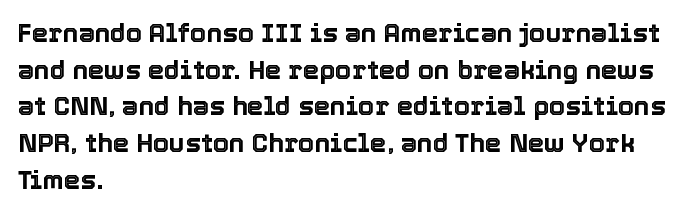
The image shows 26 px text type, upright; set left-aligned, normal line spacing (1.41x), normal letter spacing, not underlined.
